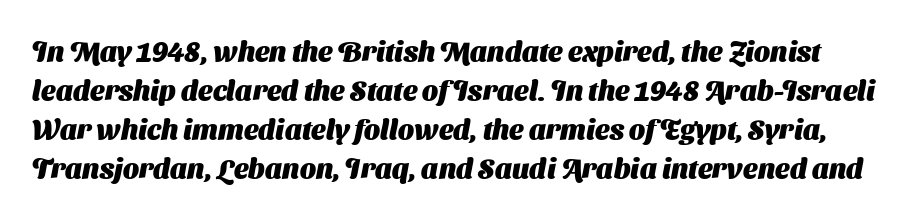
The image shows 28 px heavy sans-serif type; set normal line spacing (1.39x), normal letter spacing, not underlined; medium stroke contrast and a medium x-height.
